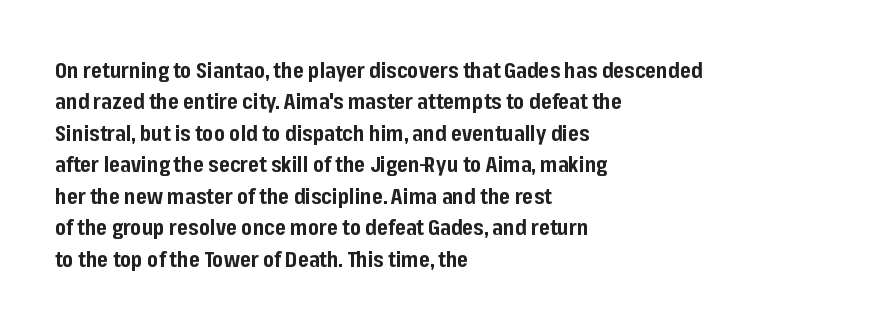
The image shows 21 px bold type, upright; set left-aligned, normal line spacing (1.5x), normal letter spacing, not underlined.
